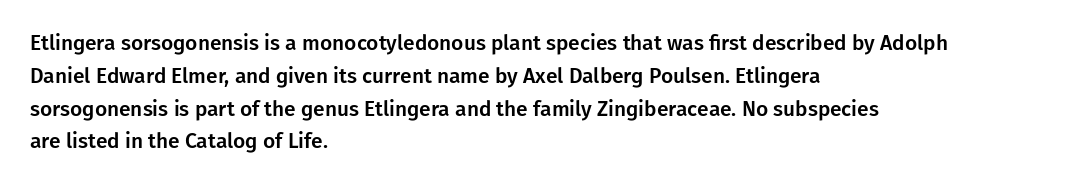
Whoever set this chose a conventional vertical rhythm. Quick note: not italic, upright. Only glyphs here, with clear space below each row. The horizontal fit of the characters is conventional and even. Notice how the passage keeps a crisp vertical edge on the left only.
